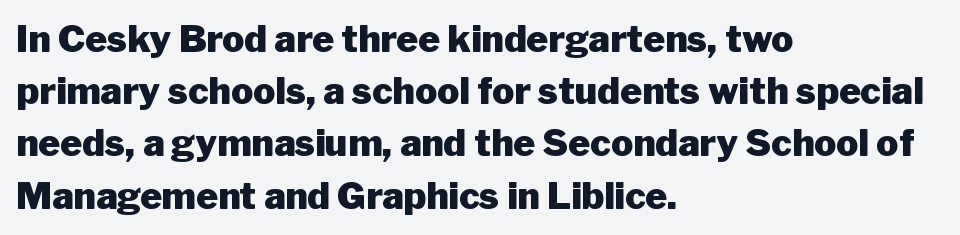
Q: Is the text bold? A: Yes.
Q: Is the text italic (slanted)? A: No, it is upright.
Q: Is the typeface a serif or a sans-serif typeface? A: Sans-serif.
Q: Is the text underlined? A: No.
Q: How is the paragraph aligned? A: Left-aligned.
Q: Is the spacing between letters normal or unusually wide? A: Normal.
Q: Is the spacing between lines tight, normal or loose? A: Normal.
Q: Width (condensed, normal, or wide)? A: Normal.
Q: Stroke contrast? A: Low.
Q: x-height? A: Medium.
Q: Monospaced? A: No.
